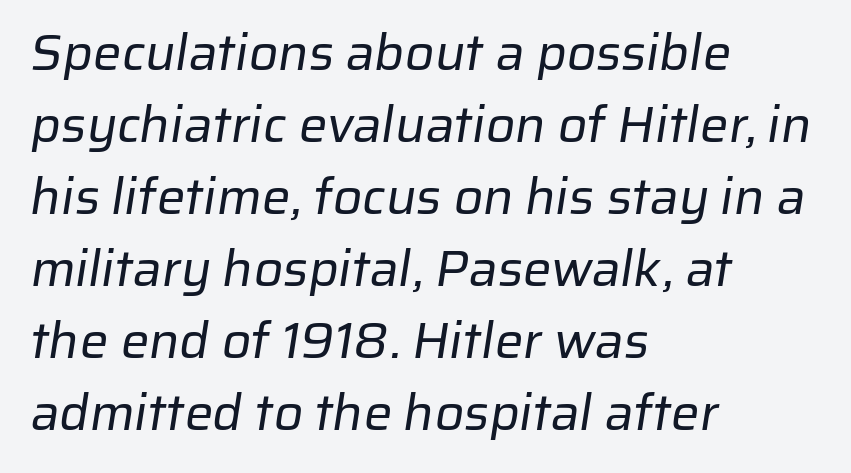
Look at the bottom of the vertical strokes: they stop flat, with no serifs. No extra ink here — the face is not bold. Every row of glyphs begins at an identical x-position on the left. You could not count columns in this text — the font is proportionally spaced.
